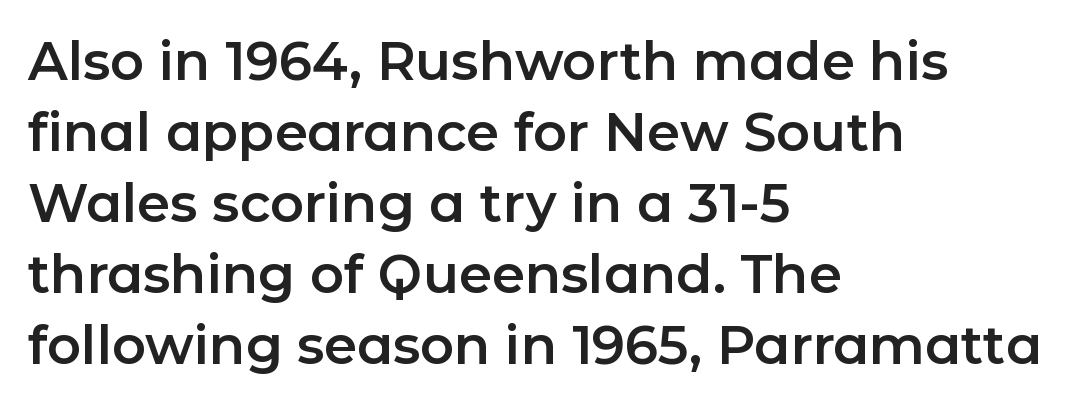
Varying glyph widths throughout — classic text-font behaviour. Glance below the letters and you will spot only blank space. The passage is arranged the way most books set body copy — flush left. This is the regular roman posture of the typeface. To sum up the face: it is a sans, with no serifs. What's the leading like? Ordinary, nothing unusual.
